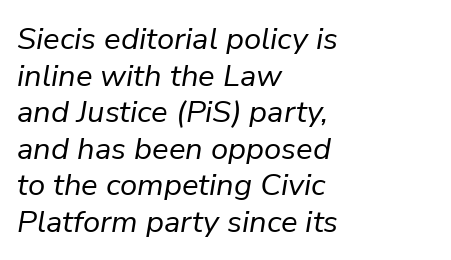
The image shows 31 px regular-weight type, italic (leaning right); set left-aligned, line spacing 1.18x, normal letter spacing, not underlined; low stroke contrast and a medium x-height.
